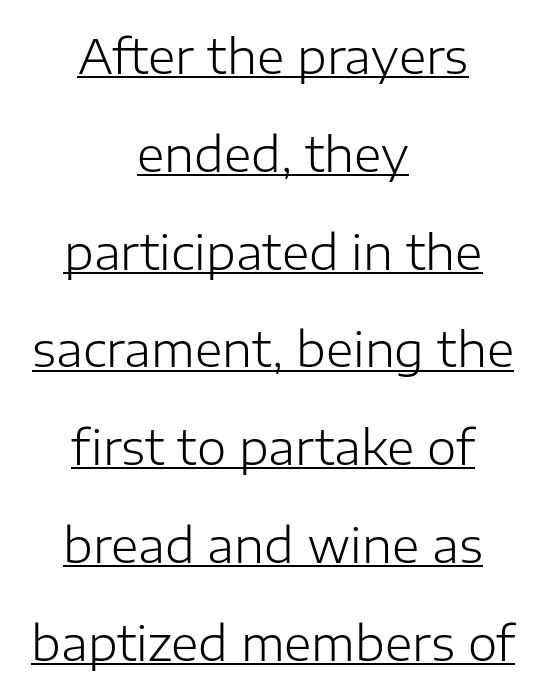
Nobody touched the tracking dial on this one. Stems here are at most as thick as an everyday book face. Proportional: the letters do not fall into vertical columns. You can tell from the bare stems that sans-serif type was used. The passage shown is underscored from start to finish. Short and long lines alike share a common midpoint.
